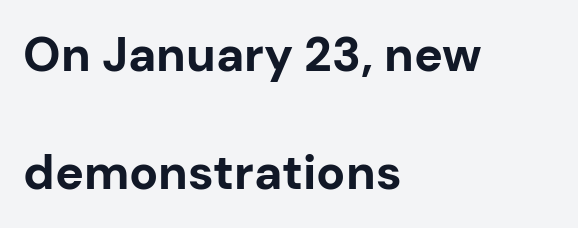
Q: Is the text bold? A: Yes.
Q: Is the text italic (slanted)? A: No, it is upright.
Q: Is the typeface a serif or a sans-serif typeface? A: Sans-serif.
Q: Is the text underlined? A: No.
Q: How is the paragraph aligned? A: Left-aligned.
Q: Is the spacing between letters normal or unusually wide? A: Normal.
Q: Is the spacing between lines tight, normal or loose? A: Loose.
Q: Width (condensed, normal, or wide)? A: Normal.
Q: Stroke contrast? A: Low.
Q: x-height? A: Medium.
Q: Monospaced? A: No.
